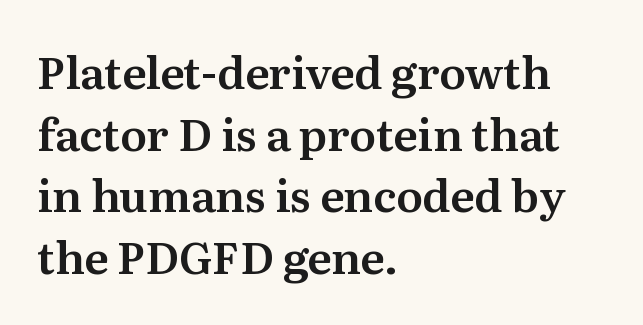
Reading down the block, your eye returns to a fixed left position each line. Font category for this specimen: serif. The letters stand upright; this is a roman face. Leading: standard. Short note: letters normally spaced. The passage shown is typed in a proportional face where columns would drift.
